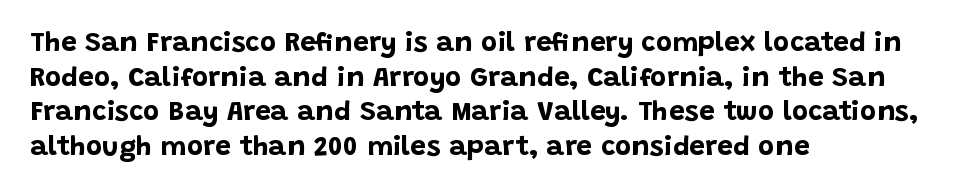
The image shows 28 px bold sans-serif type, upright; set left-aligned, line spacing 1.24x, normal letter spacing, not underlined; low stroke contrast and a large x-height.
